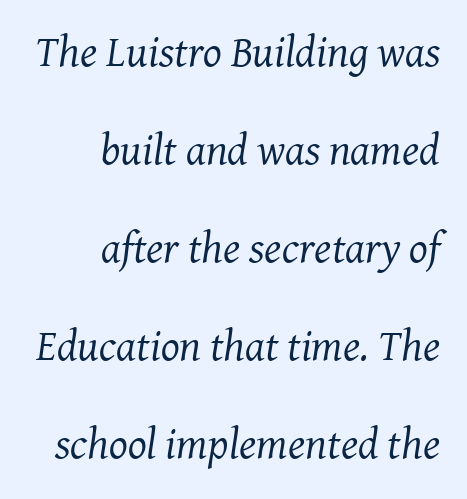
{"serif": "yes", "italic": "yes", "lean": "right", "slant_degrees": 8, "bold": "no", "weight": "regular", "width": "normal", "stroke_contrast": "medium", "x_height": "medium", "monospaced": "no", "underline": "no", "align": "right", "line_spacing": "loose", "line_spacing_ratio": 2.23, "letter_spacing": "normal", "letter_spacing_em": 0.0, "glyph_px": 44}
